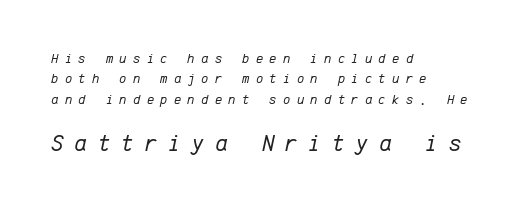
Inter-character spacing is expanded well beyond the font's built-in metrics. Notice how the passage keeps a crisp vertical edge on the left only. The face used here has a pronounced slope to its letters. Each row of text sits above clean, open space. On a weight scale, this lands at 450 or below.
